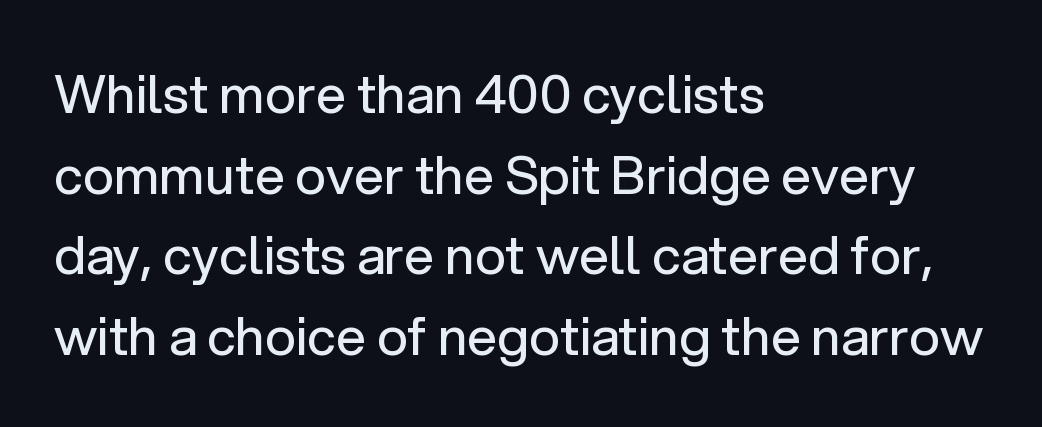
The image shows 53 px regular-weight sans-serif type, upright; set left-aligned, normal line spacing (1.52x), normal letter spacing, not underlined; low stroke contrast and a medium x-height.
